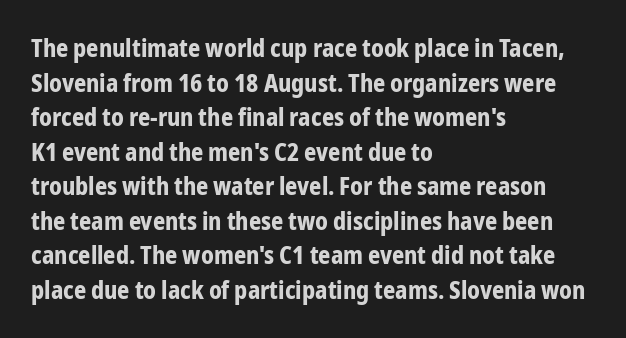
{"italic": "no", "bold": "yes", "underline": "no", "align": "left", "line_spacing": "normal", "line_spacing_ratio": 1.44, "letter_spacing": "normal", "letter_spacing_em": 0.0, "glyph_px": 24}
